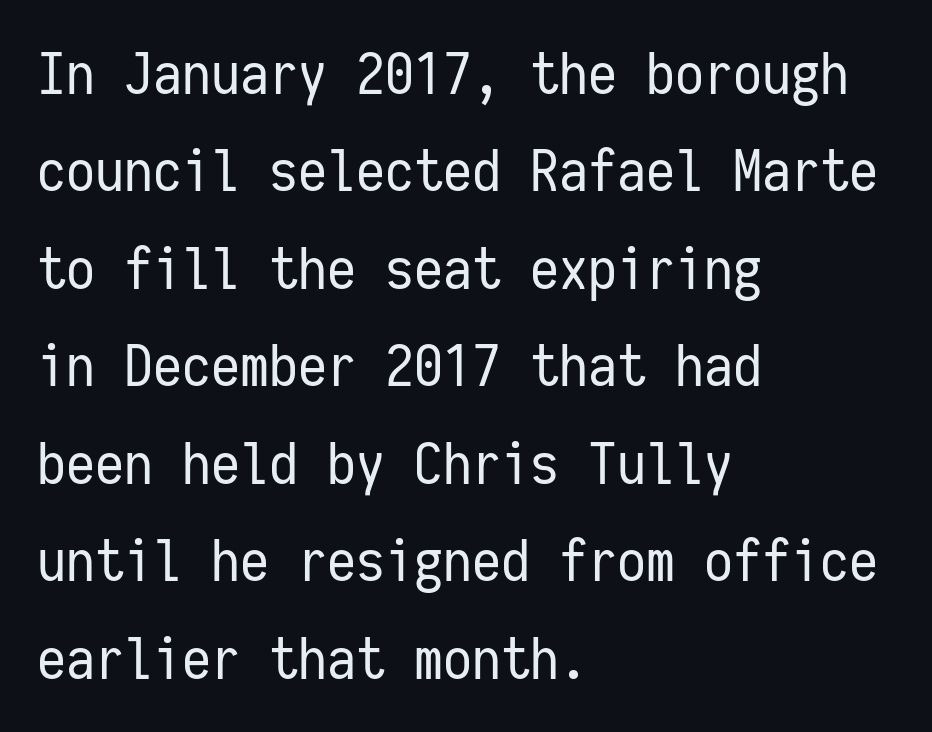
The image shows 58 px regular-weight, condensed sans-serif type, upright, monospaced; set left-aligned, normal line spacing (1.68x), normal letter spacing, not underlined; low stroke contrast and a medium x-height.
